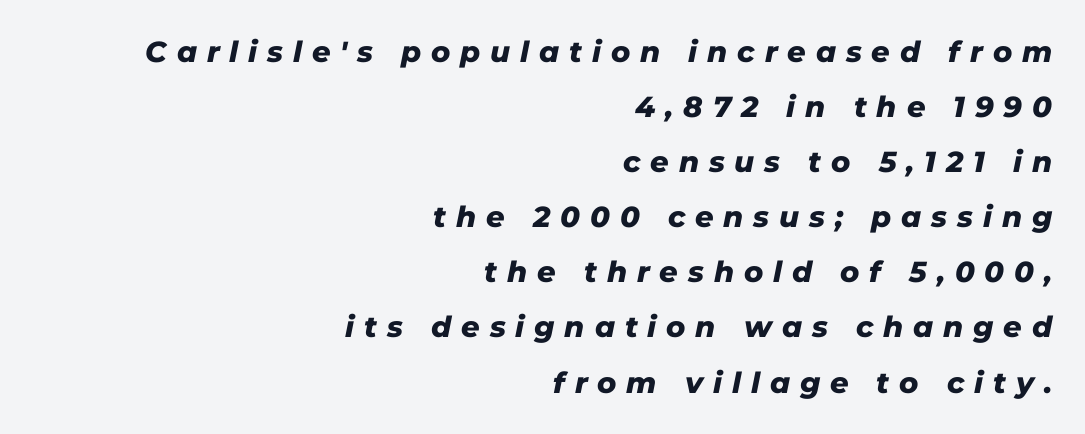
Is the letter spacing exaggerated? Yes — the characters are pushed far apart. The letters advance in unequal steps, a hallmark of proportional type. In terms of leading, this rendering errs on the spacious side. Designer's note — italics engaged.
